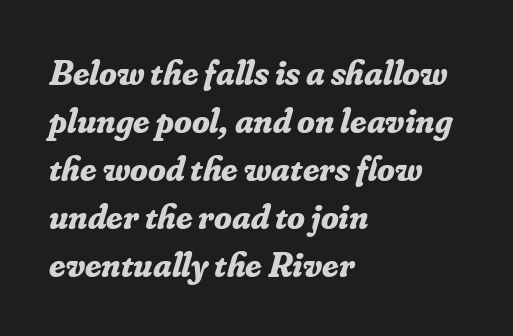
{"serif": "yes", "italic": "yes", "lean": "right", "slant_degrees": 16, "bold": "yes", "weight": "bold", "width": "normal", "stroke_contrast": "low", "x_height": "small", "monospaced": "no", "underline": "no", "align": "left", "line_spacing": "normal", "line_spacing_ratio": 1.33, "letter_spacing": "normal", "letter_spacing_em": 0.0, "glyph_px": 36}
